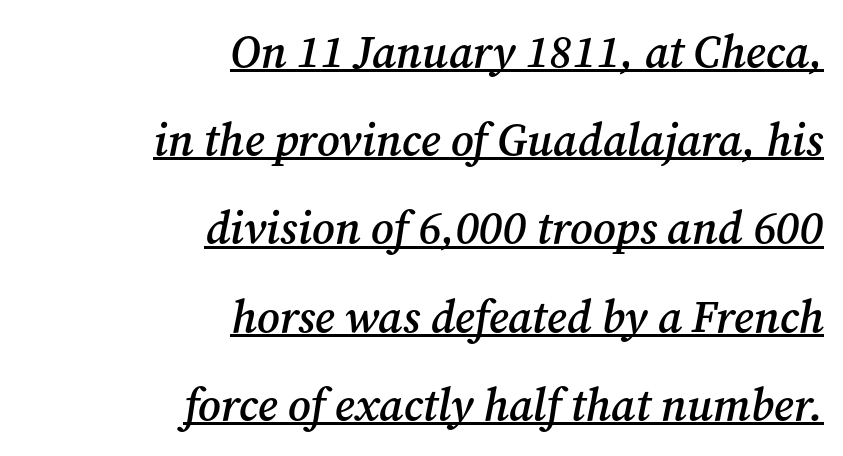
The image shows 45 px semibold serif type, italic (leaning right); set right-aligned, loose line spacing (1.96x), normal letter spacing, underlined; medium stroke contrast and a medium x-height.
